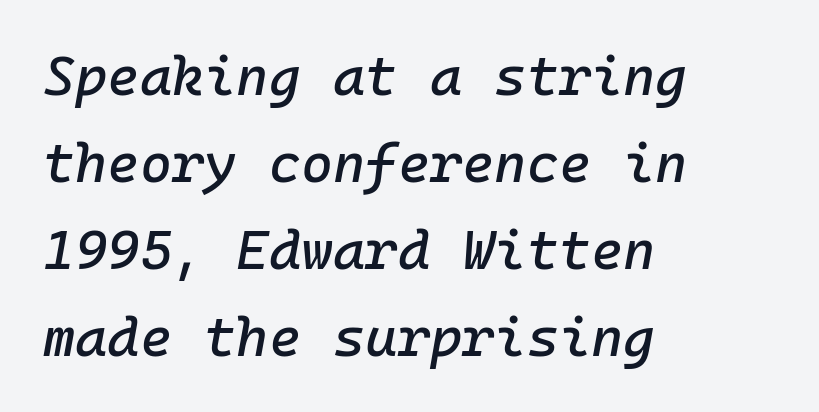
Q: Is the text italic (slanted)? A: Yes, it leans right by about 10 degrees.
Q: Is the text underlined? A: No.
Q: How is the paragraph aligned? A: Left-aligned.
Q: Is the spacing between letters normal or unusually wide? A: Normal.
Q: Is the spacing between lines tight, normal or loose? A: Normal.
Q: Width (condensed, normal, or wide)? A: Normal.
Q: Stroke contrast? A: Low.
Q: x-height? A: Medium.
Q: Monospaced? A: Yes.
